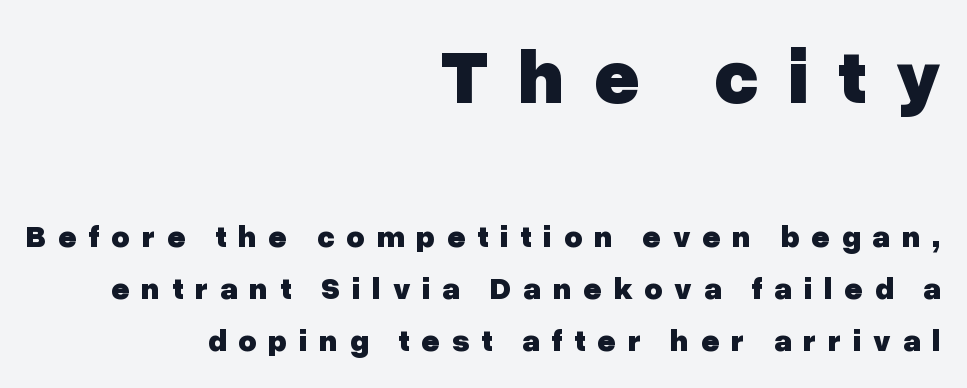
Compared with typical body copy, the letter spacing here is much looser. Letterform terminals end flat and unadorned throughout the passage. Leading matches the norm, producing a regular column. The first block has been scaled up relative to the second. Upright lettering throughout. Note the varied advance widths — an 'i' is clearly narrower than an 'm'.
